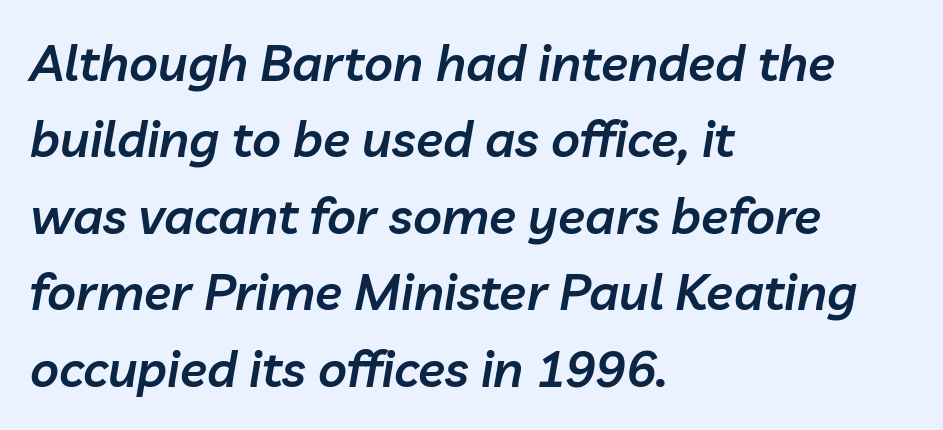
Q: Is the text bold? A: Semi-bold.
Q: Is the text italic (slanted)? A: Yes, it leans right by about 10 degrees.
Q: Is the text underlined? A: No.
Q: How is the paragraph aligned? A: Left-aligned.
Q: Is the spacing between letters normal or unusually wide? A: Normal.
Q: Is the spacing between lines tight, normal or loose? A: Normal.
Q: Width (condensed, normal, or wide)? A: Normal.
Q: Stroke contrast? A: Low.
Q: x-height? A: Medium.
Q: Monospaced? A: No.
